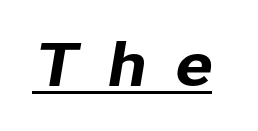
{"serif": "no", "width": "normal", "stroke_contrast": "low", "x_height": "medium", "monospaced": "no", "underline": "yes", "letter_spacing": "wide", "letter_spacing_em": 0.49, "glyph_px": 57}
